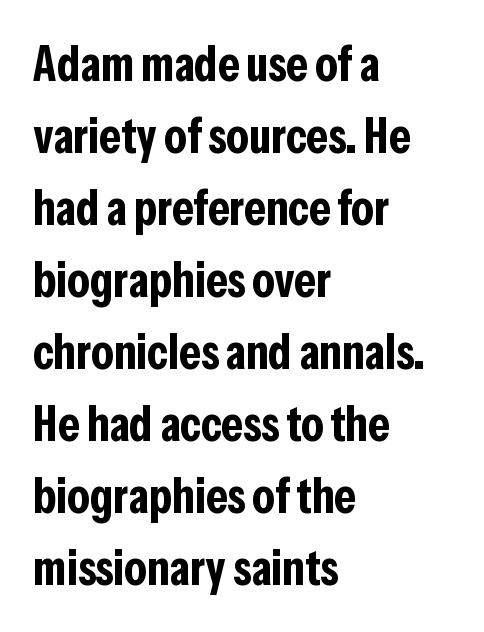
{"serif": "no", "italic": "no", "bold": "yes", "weight": "bold", "width": "condensed", "stroke_contrast": "low", "x_height": "medium", "monospaced": "no", "underline": "no", "align": "left", "line_spacing": "normal", "line_spacing_ratio": 1.47, "letter_spacing": "normal", "letter_spacing_em": 0.0, "glyph_px": 49}
